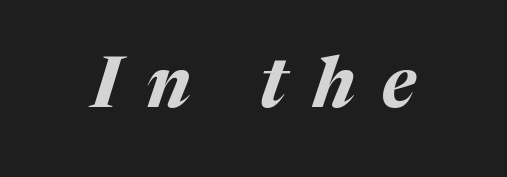
Q: Is the text bold? A: Yes.
Q: Is the text italic (slanted)? A: Yes, it leans right by about 17 degrees.
Q: Is the text underlined? A: No.
Q: Is the spacing between letters normal or unusually wide? A: Unusually wide.
Q: Width (condensed, normal, or wide)? A: Normal.
Q: Stroke contrast? A: Medium.
Q: x-height? A: Medium.
Q: Monospaced? A: No.
